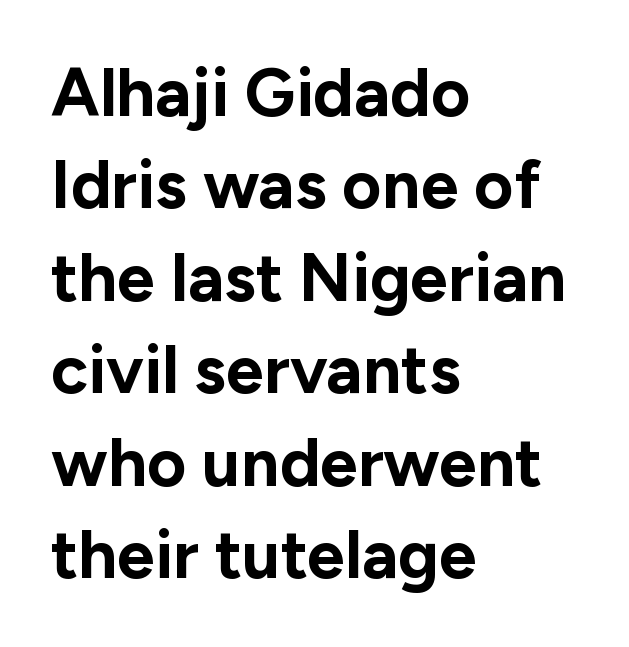
The strip under each line holds only bare page. The passage shown is typeset with a sans-serif family. The face used here is proportionally spaced, like ordinary book or web type. Does extra space separate the letters? No, they use regular spacing. Summary of weight: heavy, a full bold.
